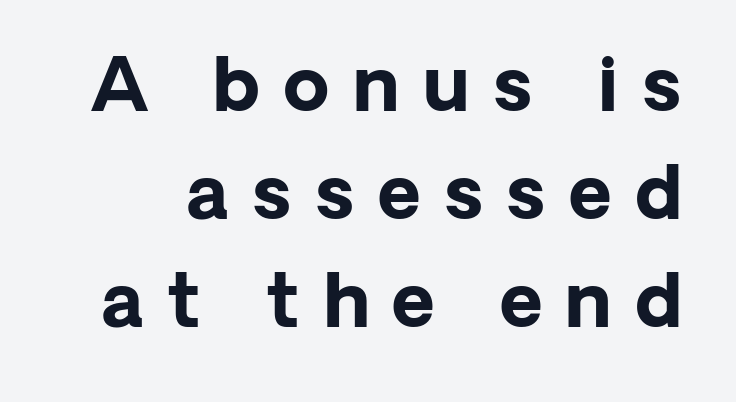
The image shows 74 px bold sans-serif type, upright; set normal line spacing (1.46x), unusually wide letter spacing (+0.32 em), not underlined; low stroke contrast and a medium x-height.
